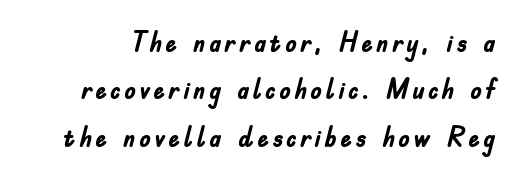
The image shows 29 px semibold, condensed sans-serif type; set normal line spacing (1.63x), not underlined; low stroke contrast and a small x-height.
